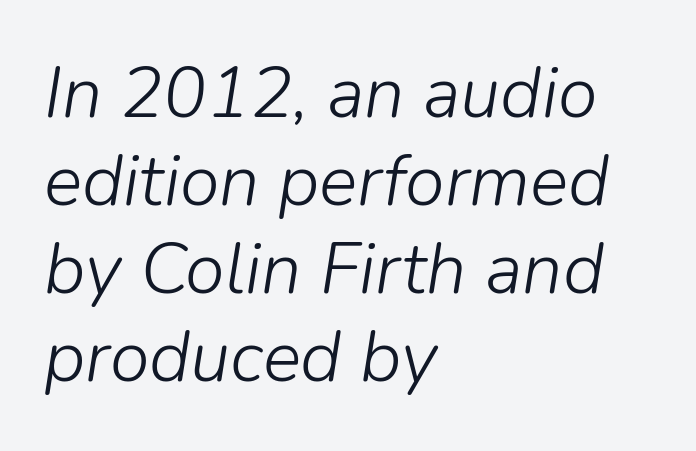
The image shows 72 px light type, italic (leaning right); set left-aligned, line spacing 1.22x, normal letter spacing, not underlined; low stroke contrast and a medium x-height.
